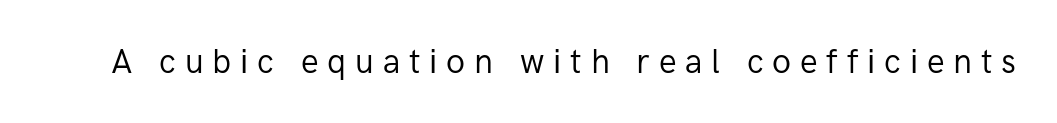
Q: Is the text bold? A: No.
Q: Is the text italic (slanted)? A: No, it is upright.
Q: Is the typeface a serif or a sans-serif typeface? A: Sans-serif.
Q: Is the text underlined? A: No.
Q: Is the spacing between letters normal or unusually wide? A: Unusually wide.
Q: Width (condensed, normal, or wide)? A: Normal.
Q: Stroke contrast? A: Low.
Q: x-height? A: Medium.
Q: Monospaced? A: No.
